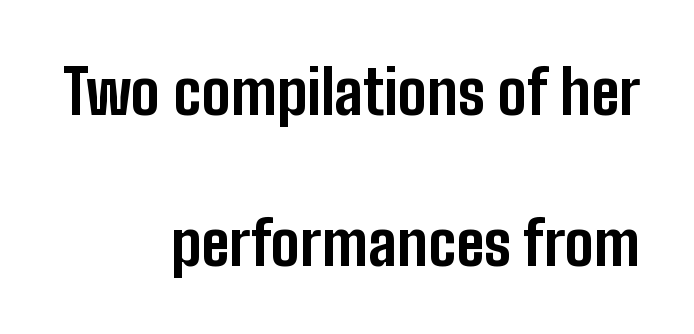
Q: Is the text bold? A: Yes.
Q: Is the text italic (slanted)? A: No, it is upright.
Q: Is the typeface a serif or a sans-serif typeface? A: Sans-serif.
Q: Is the text underlined? A: No.
Q: How is the paragraph aligned? A: Right-aligned.
Q: Is the spacing between letters normal or unusually wide? A: Normal.
Q: Is the spacing between lines tight, normal or loose? A: Loose.
Q: Width (condensed, normal, or wide)? A: Condensed.
Q: Stroke contrast? A: Low.
Q: x-height? A: Medium.
Q: Monospaced? A: No.
